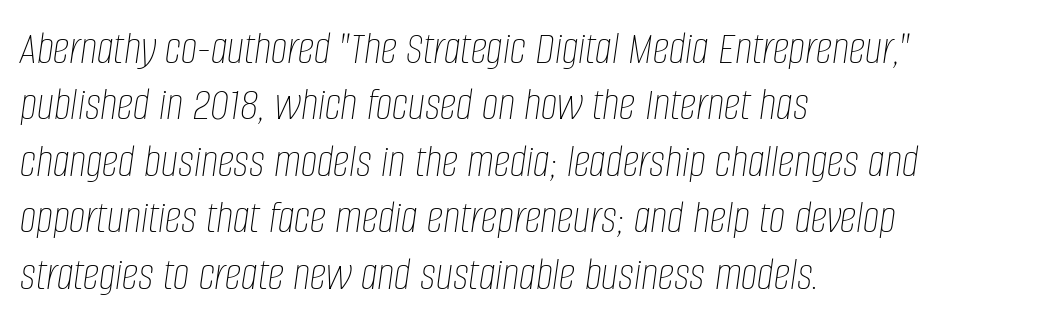
Q: Is the text bold? A: No.
Q: Is the text italic (slanted)? A: Yes, it leans right by about 8 degrees.
Q: Is the text underlined? A: No.
Q: How is the paragraph aligned? A: Left-aligned.
Q: Is the spacing between letters normal or unusually wide? A: Normal.
Q: Width (condensed, normal, or wide)? A: Condensed.
Q: Stroke contrast? A: Low.
Q: x-height? A: Large.
Q: Monospaced? A: No.
